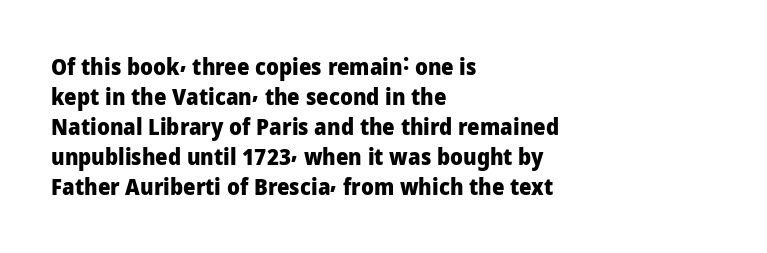
Italic: no, the glyphs are upright roman. Standard letterfit; no display-style spreading of the glyphs. Glance below the letters and you will spot only blank space. Its strokes are broad and dark, the hallmark of bold type.
